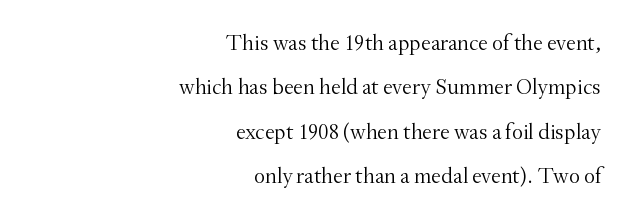
Q: Is the text bold? A: No.
Q: Is the text italic (slanted)? A: No, it is upright.
Q: Is the text underlined? A: No.
Q: How is the paragraph aligned? A: Right-aligned.
Q: Is the spacing between letters normal or unusually wide? A: Normal.
Q: Is the spacing between lines tight, normal or loose? A: Loose.
